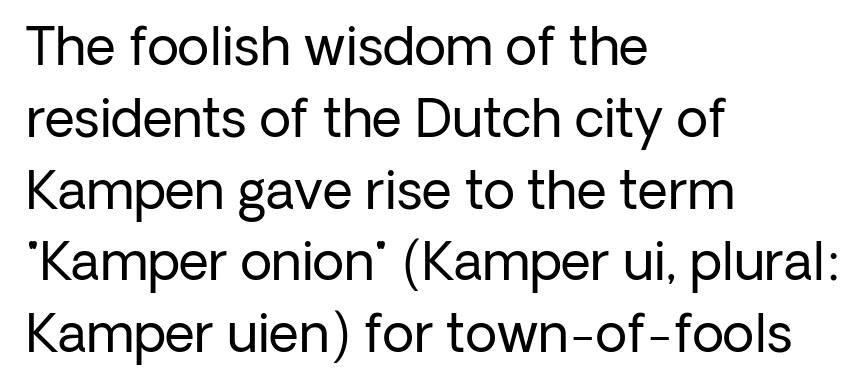
The image shows 52 px regular-weight sans-serif type, upright; set left-aligned, normal line spacing (1.38x), normal letter spacing, not underlined; low stroke contrast and a medium x-height.
